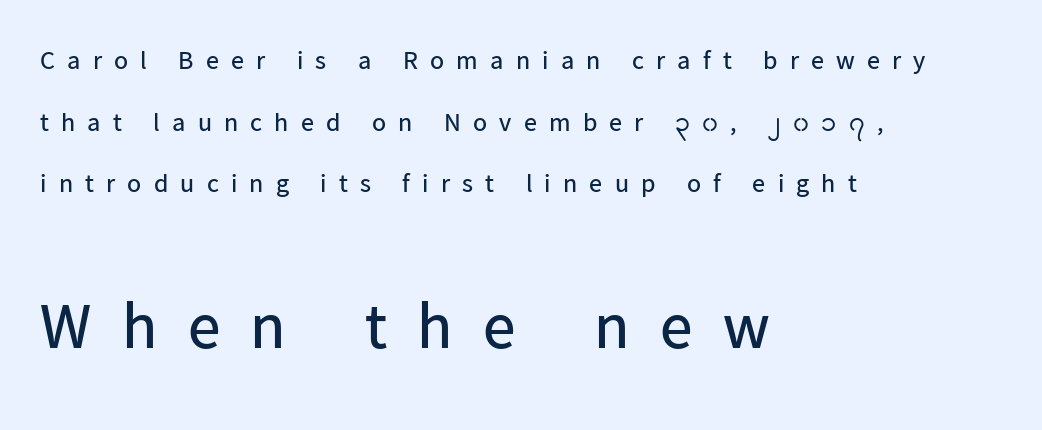
Q: Is the text bold? A: No.
Q: Is the text italic (slanted)? A: No, it is upright.
Q: Is the typeface a serif or a sans-serif typeface? A: Sans-serif.
Q: Is the text underlined? A: No.
Q: How is the paragraph aligned? A: Left-aligned.
Q: Is the spacing between letters normal or unusually wide? A: Unusually wide.
Q: Is the spacing between lines tight, normal or loose? A: Loose.
Q: Which block of text is set in a larger size, the first (top) or the second (bottom)? A: The second (bottom) one.
Q: Width (condensed, normal, or wide)? A: Normal.
Q: Stroke contrast? A: Low.
Q: x-height? A: Medium.
Q: Monospaced? A: No.
